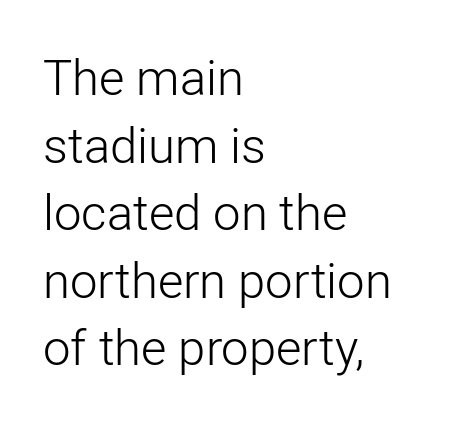
Visually the block forms a straight wall on the left and a jagged coastline on the right. Words appear dense and cohesive because spacing is normal. A light-to-regular cut is what we see here. Decoration check: the copy has no underline.
